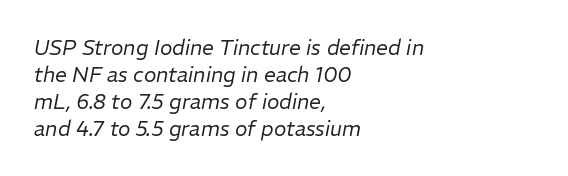
Q: Is the text bold? A: No.
Q: Is the text italic (slanted)? A: Yes, it leans right by about 11 degrees.
Q: Is the text underlined? A: No.
Q: How is the paragraph aligned? A: Left-aligned.
Q: Is the spacing between letters normal or unusually wide? A: Normal.
Q: Is the spacing between lines tight, normal or loose? A: Normal.
